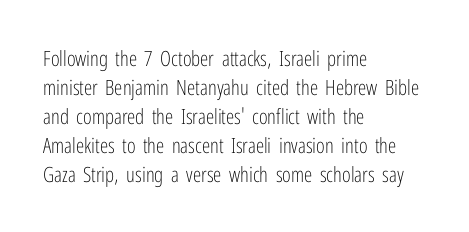
{"italic": "no", "bold": "no", "underline": "no", "align": "left", "line_spacing": "normal", "line_spacing_ratio": 1.38, "letter_spacing": "normal", "letter_spacing_em": 0.0, "glyph_px": 21}
